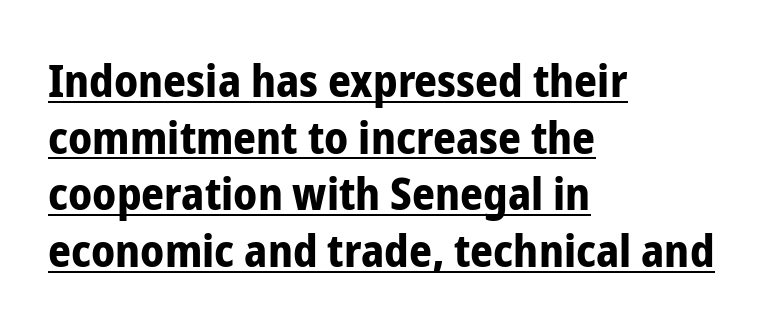
Does extra space separate the letters? No, they use regular spacing. The passage is arranged the way most books set body copy — flush left. Do the characters align in a grid? No, the font is proportional. A rule runs beneath these lines of type. Unlike a traditional serif, this face leaves its strokes unadorned.
